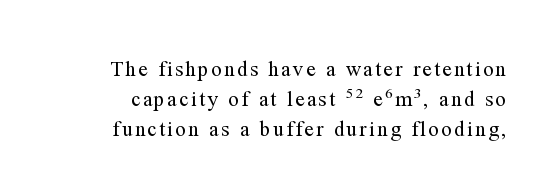
The image shows 21 px text type, upright; set normal line spacing (1.42x), not underlined.
